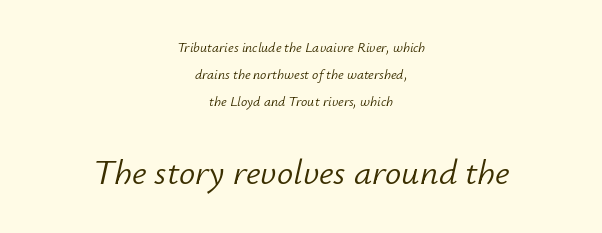
{"italic": "yes", "lean": "right", "slant_degrees": 12, "bold": "no", "weight": "light", "width": "normal", "stroke_contrast": "low", "x_height": "small", "monospaced": "no", "underline": "no", "align": "center", "line_spacing": "loose", "line_spacing_ratio": 1.92, "letter_spacing": "normal", "letter_spacing_em": 0.0, "larger_block": "second", "size_ratio": 2.57, "glyph_px": 36}
